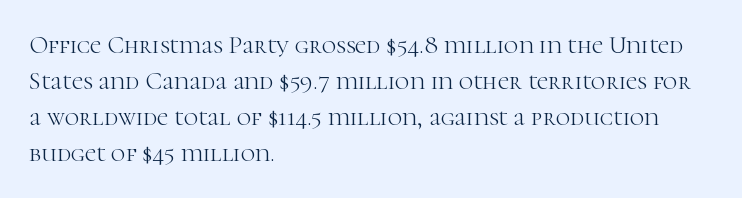
The image shows 25 px text type, upright; set left-aligned, normal line spacing (1.44x), normal letter spacing, not underlined.
